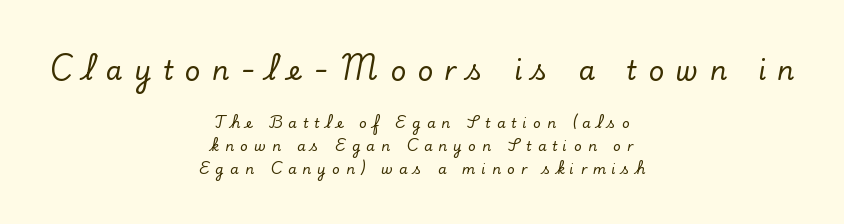
{"underline": "no", "align": "center", "line_spacing": "normal", "line_spacing_ratio": 1.67, "letter_spacing": "wide", "letter_spacing_em": 0.42, "larger_block": "first", "size_ratio": 1.93, "glyph_px": 27}
